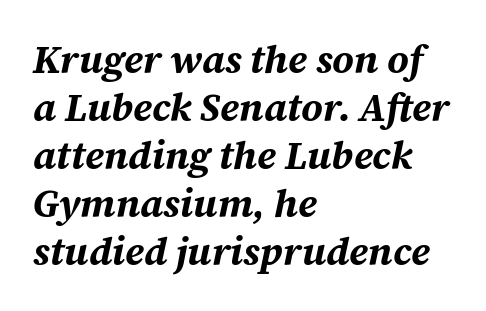
Rule under the text: the space is simply empty. Character widths vary here, with narrow letters taking less room than wide ones. The gaps between neighbouring characters are ordinary and unremarkable. A student would call this left alignment; a typographer would say flush left, rag right. The rendering uses a bold face; every stroke is thick and dark. Looking at the ascenders, they clearly lean.
